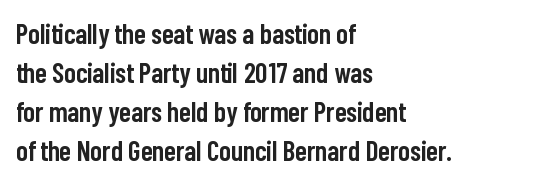
Q: Is the text bold? A: Semi-bold.
Q: Is the text italic (slanted)? A: No, it is upright.
Q: Is the typeface a serif or a sans-serif typeface? A: Sans-serif.
Q: Is the text underlined? A: No.
Q: How is the paragraph aligned? A: Left-aligned.
Q: Is the spacing between letters normal or unusually wide? A: Normal.
Q: Is the spacing between lines tight, normal or loose? A: Normal.
Q: Width (condensed, normal, or wide)? A: Condensed.
Q: Stroke contrast? A: Low.
Q: x-height? A: Medium.
Q: Monospaced? A: No.
